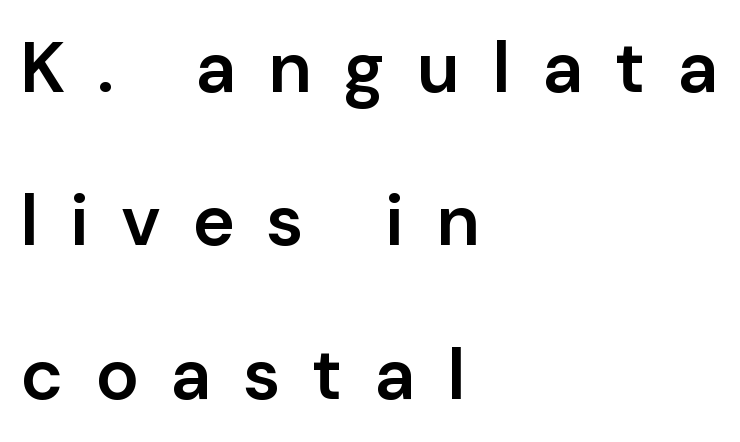
Q: Is the text bold? A: Semi-bold.
Q: Is the text italic (slanted)? A: No, it is upright.
Q: Is the typeface a serif or a sans-serif typeface? A: Sans-serif.
Q: Is the text underlined? A: No.
Q: How is the paragraph aligned? A: Left-aligned.
Q: Is the spacing between letters normal or unusually wide? A: Unusually wide.
Q: Is the spacing between lines tight, normal or loose? A: Loose.
Q: Width (condensed, normal, or wide)? A: Normal.
Q: Stroke contrast? A: Low.
Q: x-height? A: Medium.
Q: Monospaced? A: No.
